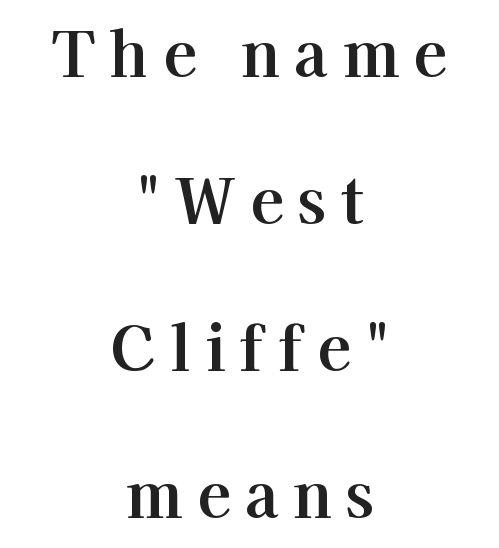
The space between consecutive lines is lavish. Here the designer chose a conventional face with non-uniform glyph widths. The tracking reads as deliberately expanded to a designer's eye. A bare baseline throughout the passage. The typeface chosen for these lines features serifs.
